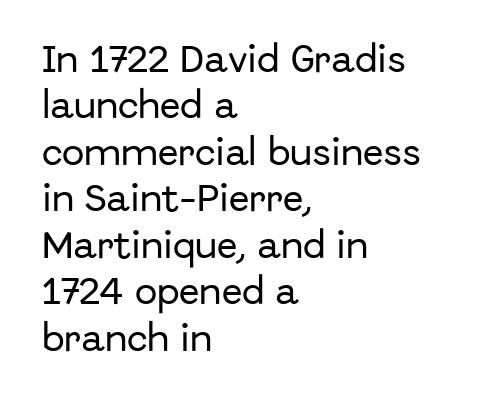
The image shows 30 px sans-serif type, upright; set left-aligned, normal line spacing (1.55x), normal letter spacing, not underlined; low stroke contrast and a medium x-height.
